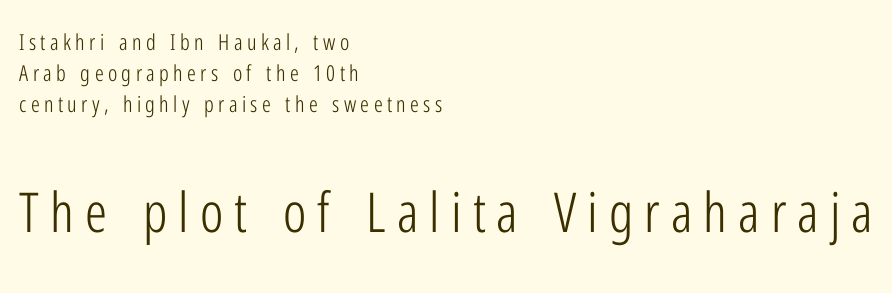
The image shows 55 px light, condensed sans-serif type, upright; set left-aligned, normal line spacing (1.41x), unusually wide letter spacing (+0.2 em), not underlined; the second (bottom) block is 2.5x larger; low stroke contrast and a medium x-height.
